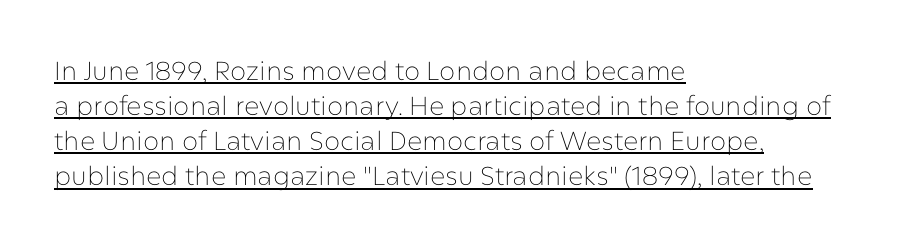
{"italic": "no", "bold": "no", "underline": "yes", "align": "left", "line_spacing": "normal", "line_spacing_ratio": 1.35, "letter_spacing": "normal", "letter_spacing_em": 0.0, "glyph_px": 26}
